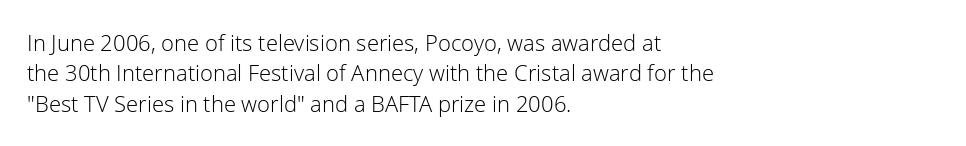
{"italic": "no", "bold": "no", "underline": "no", "align": "left", "line_spacing": "normal", "line_spacing_ratio": 1.38, "letter_spacing": "normal", "letter_spacing_em": 0.0, "glyph_px": 22}
